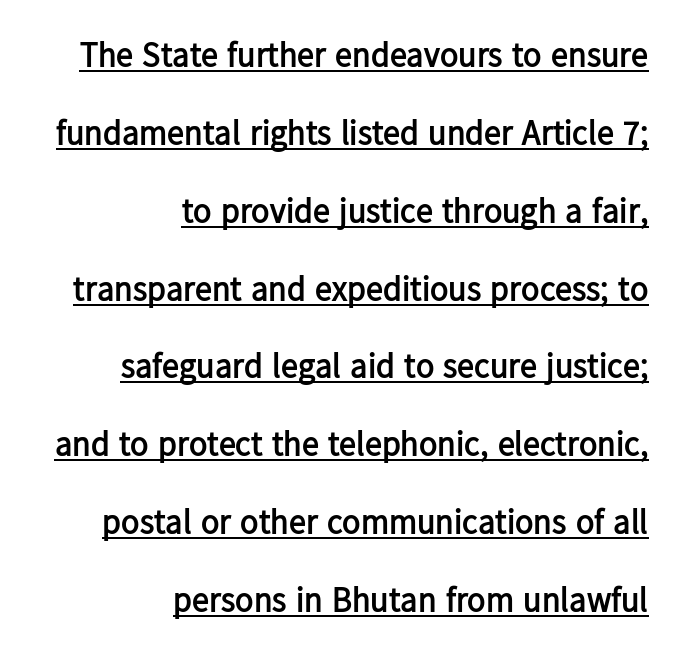
A typesetter would call this proportional, since set widths differ per character. The glyphs are accompanied by a horizontal stroke just below them. Glyph-to-glyph distance matches everyday printed text. Quick note: not italic, upright. Stroke thickness is high; the sample reads as a true bold.
